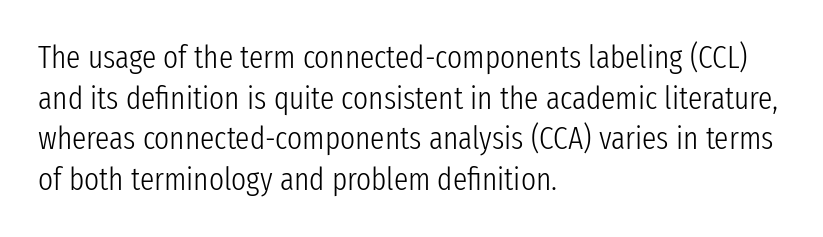
The rendering shows plain stroke endings on the letterforms — a sans-serif design. In terms of posture, this sample is upright. These lines are rendered in a variable-pitch font. Unmarked baselines from the first word to the last. Caption: standard tracking, unaltered.
